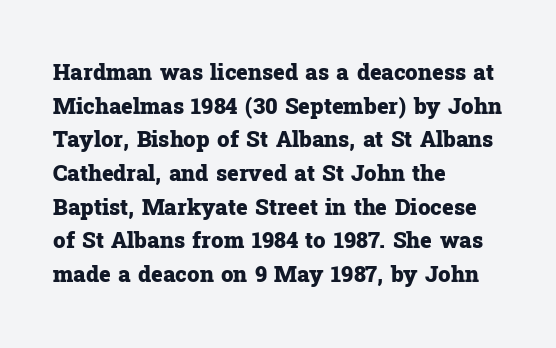
This sample is left-justified, so line endings fall wherever the words run out. Ascenders rise straight up at ninety degrees. Notice how descenders clear the ascenders below comfortably — that's standard leading. Is the type bold? Yes — the strokes are clearly thick and heavy.
